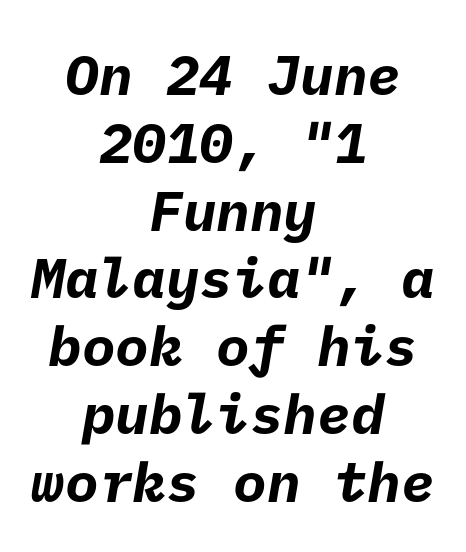
Q: Is the text bold? A: Yes.
Q: Is the typeface a serif or a sans-serif typeface? A: Sans-serif.
Q: Is the text underlined? A: No.
Q: How is the paragraph aligned? A: Centered.
Q: Is the spacing between letters normal or unusually wide? A: Normal.
Q: Width (condensed, normal, or wide)? A: Normal.
Q: Stroke contrast? A: Low.
Q: x-height? A: Medium.
